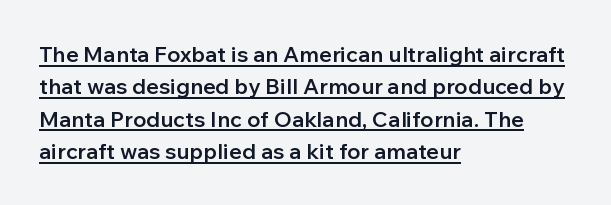
Q: Is the text bold? A: Semi-bold.
Q: Is the text italic (slanted)? A: No, it is upright.
Q: Is the text underlined? A: Yes.
Q: How is the paragraph aligned? A: Left-aligned.
Q: Is the spacing between letters normal or unusually wide? A: Normal.
Q: Is the spacing between lines tight, normal or loose? A: Normal.
